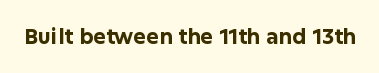
The letterforms sit shoulder to shoulder at normal distance. These lines were composed using upright roman letters. Check the space under the baseline: it is left empty. The sample has been set heavy, in full bold.
